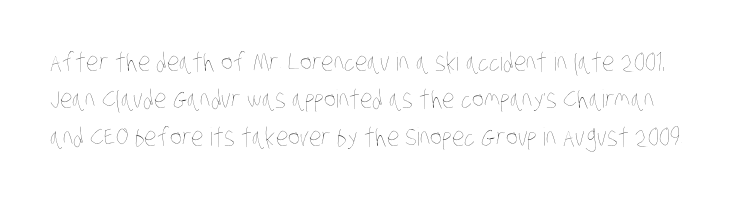
{"bold": "no", "underline": "no", "line_spacing": "normal", "line_spacing_ratio": 1.5, "letter_spacing": "normal", "letter_spacing_em": 0.0, "glyph_px": 25}
